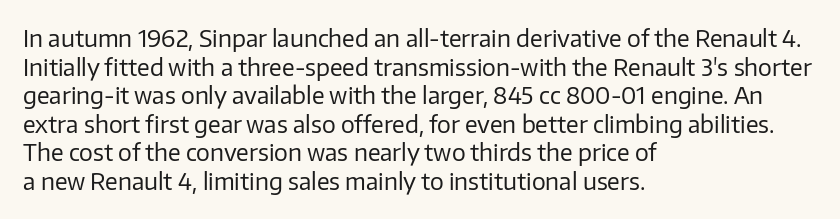
Q: Is the text bold? A: No.
Q: Is the text italic (slanted)? A: No, it is upright.
Q: Is the text underlined? A: No.
Q: How is the paragraph aligned? A: Left-aligned.
Q: Is the spacing between letters normal or unusually wide? A: Normal.
